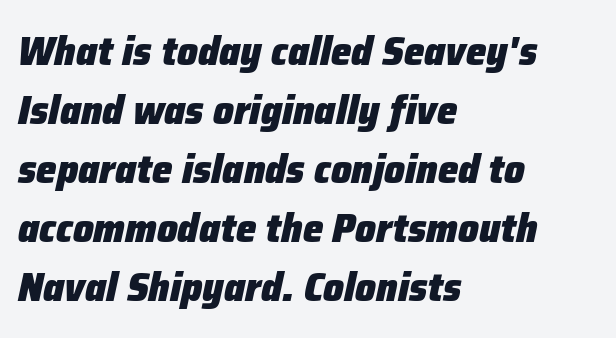
Q: Is the text bold? A: Yes.
Q: Is the text italic (slanted)? A: Yes, it leans right by about 12 degrees.
Q: Is the text underlined? A: No.
Q: How is the paragraph aligned? A: Left-aligned.
Q: Is the spacing between letters normal or unusually wide? A: Normal.
Q: Is the spacing between lines tight, normal or loose? A: Normal.
Q: Width (condensed, normal, or wide)? A: Normal.
Q: Stroke contrast? A: Low.
Q: x-height? A: Medium.
Q: Monospaced? A: No.
